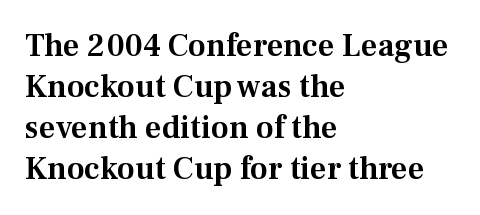
Is this a fixed-width face? No — the glyphs have proportional, varying widths. Unlike a clean sans, this face finishes its strokes with serifs. Line spacing here is normal. The rendering keeps characters at their native spacing. Typeset ragged right — the left edge is the straight one.
